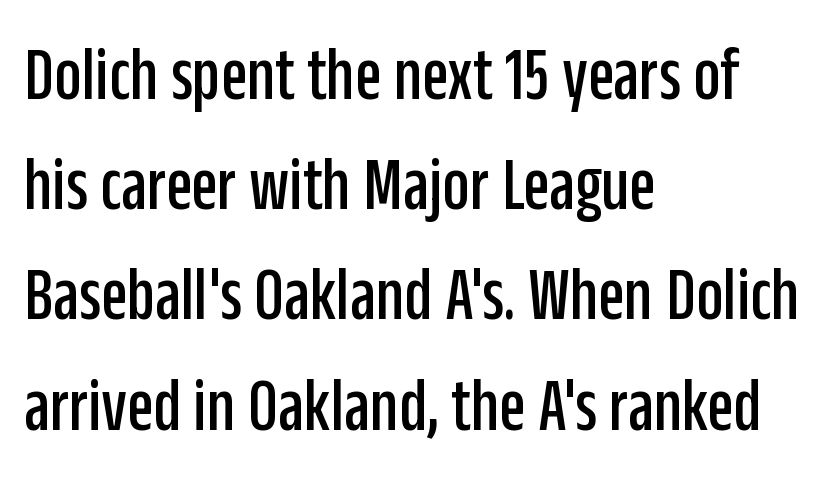
The image shows 76 px condensed sans-serif type, upright; set left-aligned, normal line spacing (1.45x), normal letter spacing, not underlined; low stroke contrast and a large x-height.
